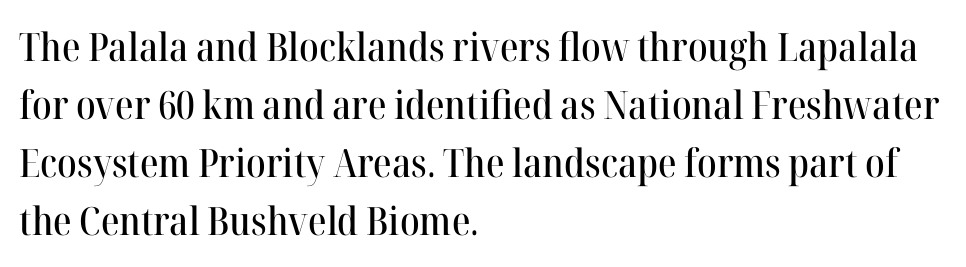
Every character sits straight up, as roman type does. A classic flush-left, rag-right setting is used for this passage. The letters sit at their default tracking, neither squeezed nor spread. Whoever set this chose a conventional vertical rhythm. The glyphs in this specimen are seriffed. These lines are rendered in a variable-pitch font.
